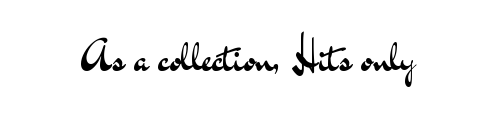
Varying glyph widths throughout — classic text-font behaviour. Does the type have serifs? No, each stem ends abruptly. Type without underlining. Counters stay open thanks to moderate or lighter strokes. Each word holds together tightly as a unit, with standard inter-letter gaps.
